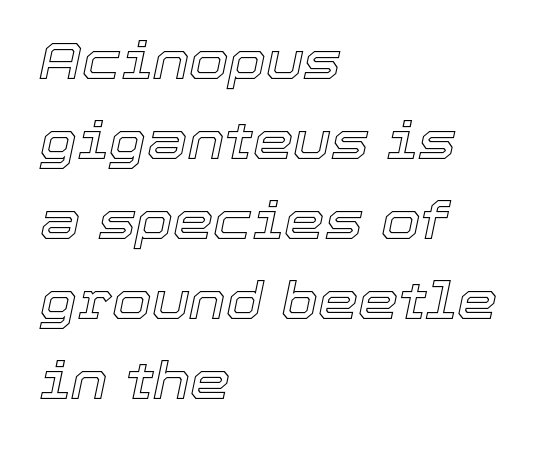
Q: Is the text italic (slanted)? A: Yes, it leans right by about 12 degrees.
Q: Is the text underlined? A: No.
Q: How is the paragraph aligned? A: Left-aligned.
Q: Is the spacing between letters normal or unusually wide? A: Normal.
Q: Is the spacing between lines tight, normal or loose? A: Normal.
Q: Width (condensed, normal, or wide)? A: Normal.
Q: x-height? A: Medium.
Q: Monospaced? A: No.
